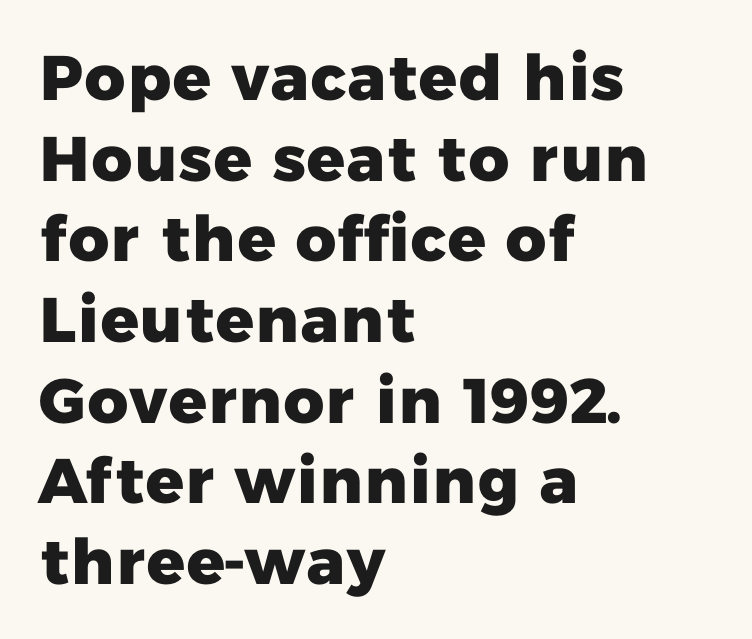
The image shows 63 px heavy sans-serif type; set left-aligned, normal line spacing (1.28x), normal letter spacing, not underlined; low stroke contrast and a medium x-height.
